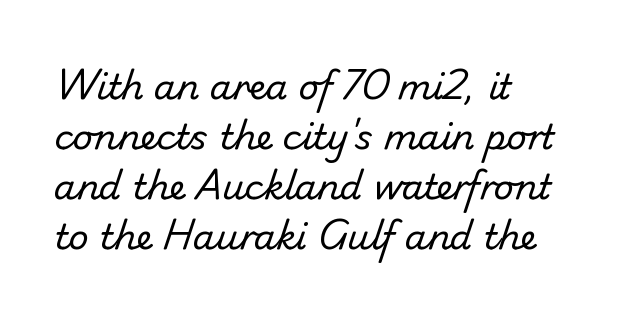
{"serif": "no", "bold": "no", "weight": "regular", "width": "normal", "stroke_contrast": "low", "x_height": "small", "monospaced": "no", "underline": "no", "align": "left", "line_spacing": "normal", "line_spacing_ratio": 1.43, "letter_spacing": "normal", "letter_spacing_em": 0.0, "glyph_px": 35}
